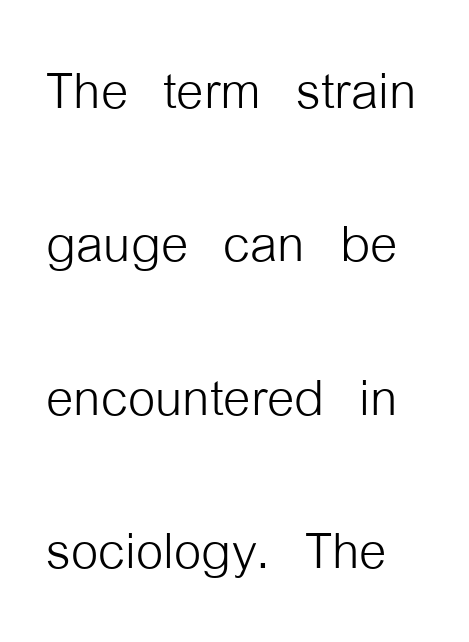
{"serif": "no", "italic": "no", "bold": "no", "weight": "light", "width": "condensed", "stroke_contrast": "low", "x_height": "medium", "monospaced": "no", "underline": "no", "line_spacing": "loose", "line_spacing_ratio": 2.19, "letter_spacing": "normal", "letter_spacing_em": 0.0, "glyph_px": 70}
